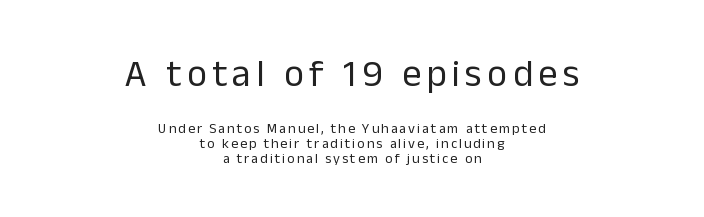
{"serif": "no", "italic": "no", "bold": "no", "weight": "regular", "width": "normal", "stroke_contrast": "low", "x_height": "medium", "monospaced": "no", "underline": "no", "align": "center", "line_spacing": "tight", "line_spacing_ratio": 1.07, "larger_block": "first", "size_ratio": 2.71, "glyph_px": 38}
